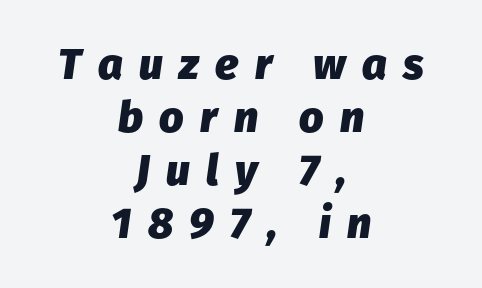
{"italic": "yes", "lean": "right", "slant_degrees": 8, "bold": "yes", "weight": "heavy", "width": "normal", "stroke_contrast": "low", "x_height": "medium", "monospaced": "no", "underline": "no", "align": "center", "line_spacing_ratio": 1.23, "letter_spacing": "wide", "letter_spacing_em": 0.38, "glyph_px": 43}
